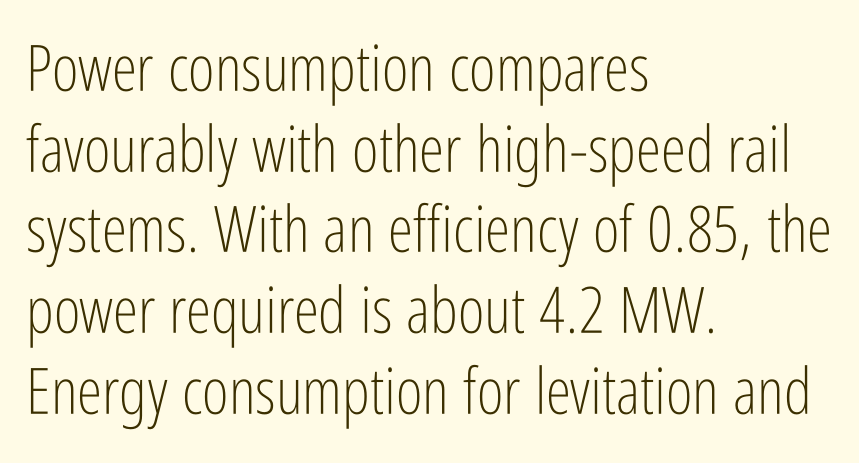
Q: Is the text bold? A: No.
Q: Is the text italic (slanted)? A: No, it is upright.
Q: Is the typeface a serif or a sans-serif typeface? A: Sans-serif.
Q: Is the text underlined? A: No.
Q: How is the paragraph aligned? A: Left-aligned.
Q: Is the spacing between letters normal or unusually wide? A: Normal.
Q: Is the spacing between lines tight, normal or loose? A: Normal.
Q: Width (condensed, normal, or wide)? A: Condensed.
Q: Stroke contrast? A: Low.
Q: x-height? A: Medium.
Q: Monospaced? A: No.
